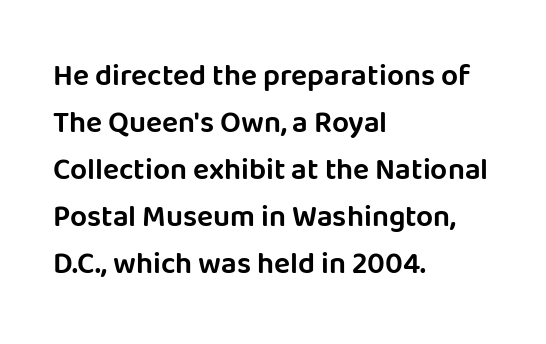
The image shows 30 px sans-serif type, upright; set left-aligned, normal line spacing (1.57x), normal letter spacing, not underlined; low stroke contrast and a large x-height.
